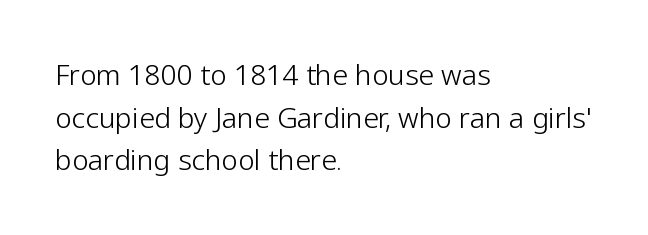
This sample is left-justified, so line endings fall wherever the words run out. The letters sit at their default tracking, neither squeezed nor spread. Do the characters align in a grid? No, the font is proportional. The line-height multiplier appears to be the usual default. Is the stroke heavy? The answer is a plain regular-or-lighter.
